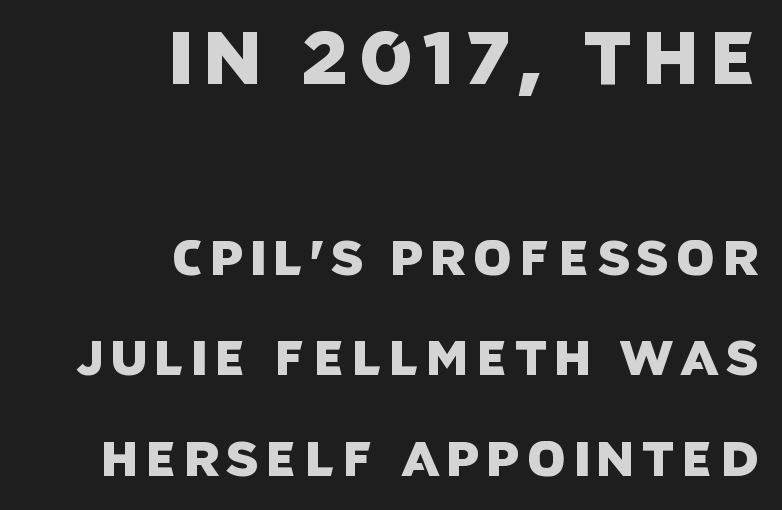
Lines of text with bare space underneath. Do the characters align in a grid? No, the font is proportional. Whoever set this chose breathing room over compactness in the vertical rhythm. Between these two stacked blocks, the higher one wins on size.
